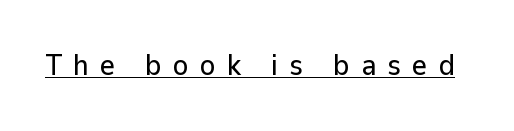
The image shows 29 px sans-serif type, upright; set unusually wide letter spacing (+0.39 em), underlined; low stroke contrast and a medium x-height.
